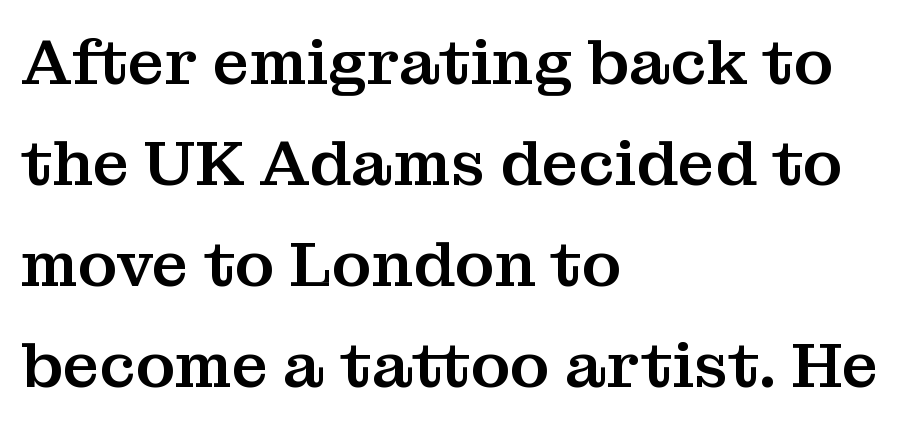
Q: Is the text italic (slanted)? A: No, it is upright.
Q: Is the typeface a serif or a sans-serif typeface? A: Serif.
Q: Is the text underlined? A: No.
Q: How is the paragraph aligned? A: Left-aligned.
Q: Is the spacing between letters normal or unusually wide? A: Normal.
Q: Is the spacing between lines tight, normal or loose? A: Normal.
Q: Width (condensed, normal, or wide)? A: Normal.
Q: Stroke contrast? A: Medium.
Q: x-height? A: Medium.
Q: Monospaced? A: No.
